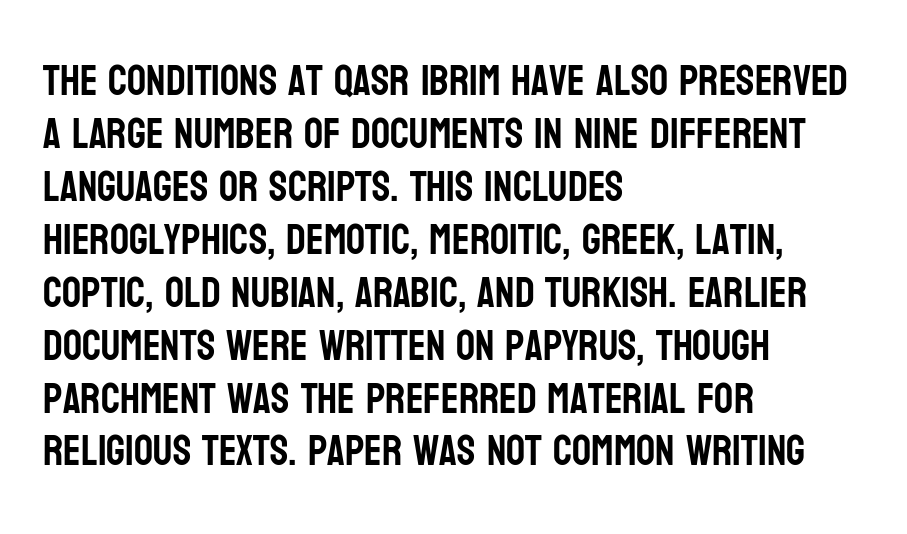
Upright lettering throughout. No extra tracking has been applied to these lines. Character widths vary here, with narrow letters taking less room than wide ones. Regarding serifs, this sample does without them. Does the leading feel generous? No, just average.
